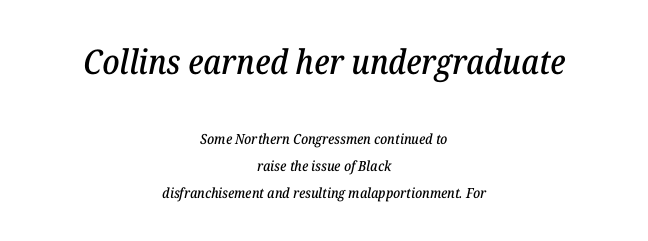
Does the type have serifs? Yes, each stem ends in a small foot. This layout puts the oversized block above and the modest block below. Varying glyph widths throughout — classic text-font behaviour. Plain, unruled lines of type. Horizontal alignment here is central, giving a formal, balanced look. Does the lettering tilt? It does — this is italic.
